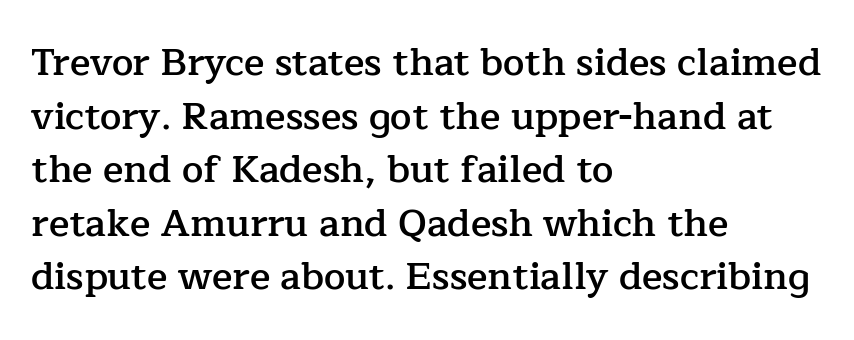
How would I describe the line gaps? Plain and ordinary. Note the varied advance widths — an 'i' is clearly narrower than an 'm'. The passage shown has conventional tracking throughout. Reading down the block, your eye returns to a fixed left position each line.
